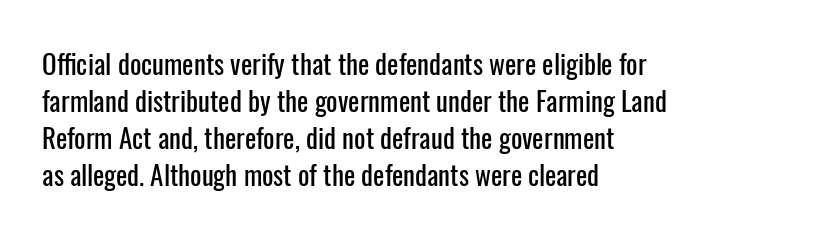
{"italic": "no", "underline": "no", "align": "left", "line_spacing": "normal", "line_spacing_ratio": 1.37, "letter_spacing": "normal", "letter_spacing_em": 0.0, "glyph_px": 27}
